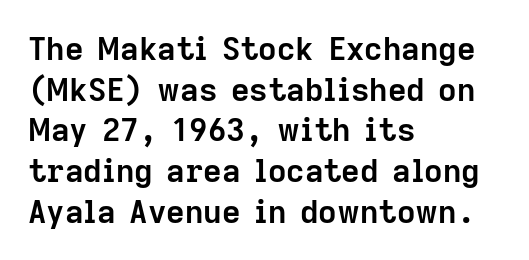
Q: Is the text bold? A: Yes.
Q: Is the text italic (slanted)? A: No, it is upright.
Q: Is the typeface a serif or a sans-serif typeface? A: Sans-serif.
Q: Is the text underlined? A: No.
Q: How is the paragraph aligned? A: Left-aligned.
Q: Is the spacing between letters normal or unusually wide? A: Normal.
Q: Is the spacing between lines tight, normal or loose? A: Normal.
Q: Width (condensed, normal, or wide)? A: Normal.
Q: Stroke contrast? A: Low.
Q: x-height? A: Medium.
Q: Monospaced? A: No.
